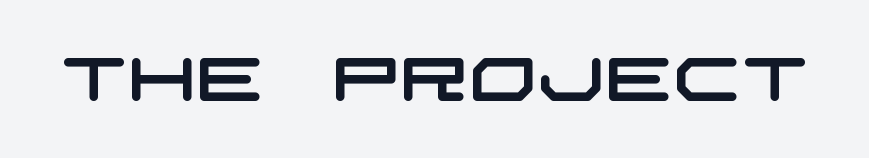
Q: Is the typeface a serif or a sans-serif typeface? A: Sans-serif.
Q: Is the text underlined? A: No.
Q: Is the spacing between letters normal or unusually wide? A: Normal.
Q: Width (condensed, normal, or wide)? A: Wide.
Q: Stroke contrast? A: Low.
Q: x-height? A: Large.
